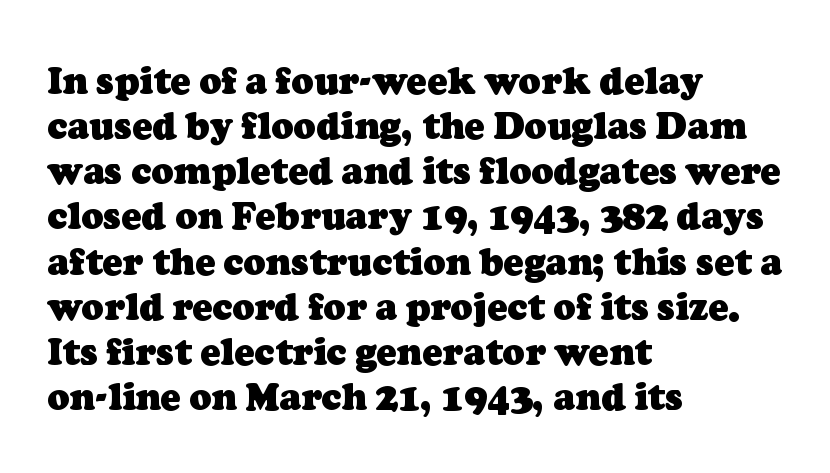
Bare-footed words on every line. The paragraph shown leans on its left margin. Plenty of ink on the page — the face is bold. What kind of face is this? One with serifs. Tracking here is standard; glyphs follow each other at the usual distance. Looks like regular typesetting: each glyph gets only the width it needs.
